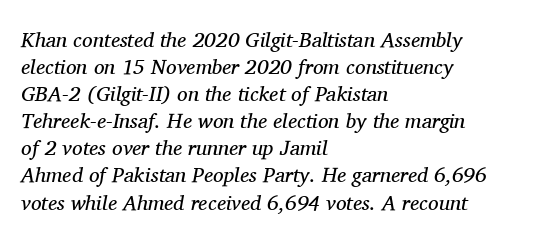
Teacher's note: observe the even left margin — that is flush-left alignment. Stroke mass is kept to a normal reading level or below. The lines sit at an ordinary, default distance from one another. The face used here is rendered with its standard letterfit. Unmarked baselines from the first word to the last.
